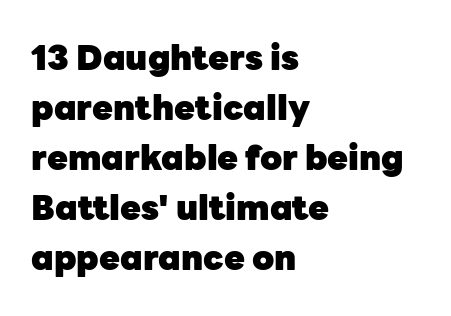
{"serif": "no", "italic": "no", "bold": "yes", "weight": "heavy", "width": "normal", "stroke_contrast": "low", "x_height": "medium", "monospaced": "no", "underline": "no", "align": "left", "line_spacing": "normal", "line_spacing_ratio": 1.47, "letter_spacing": "normal", "letter_spacing_em": 0.0, "glyph_px": 34}
